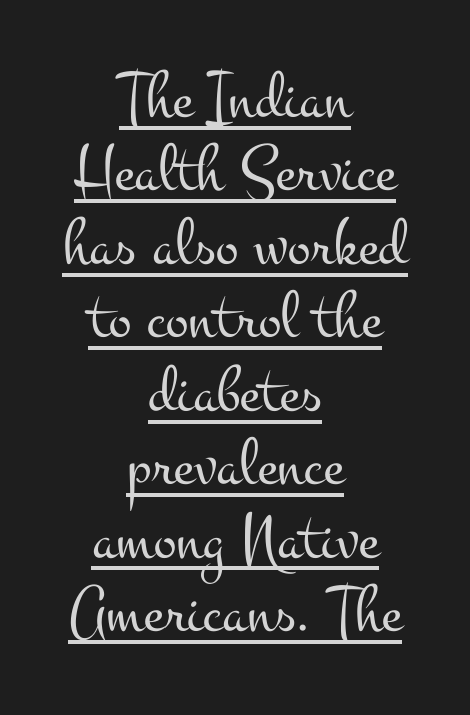
Q: Is the text bold? A: No.
Q: Is the text italic (slanted)? A: Yes.
Q: Is the text underlined? A: Yes.
Q: How is the paragraph aligned? A: Centered.
Q: Is the spacing between letters normal or unusually wide? A: Normal.
Q: Is the spacing between lines tight, normal or loose? A: Tight.
Q: Width (condensed, normal, or wide)? A: Wide.
Q: Stroke contrast? A: Medium.
Q: x-height? A: Small.
Q: Monospaced? A: No.
